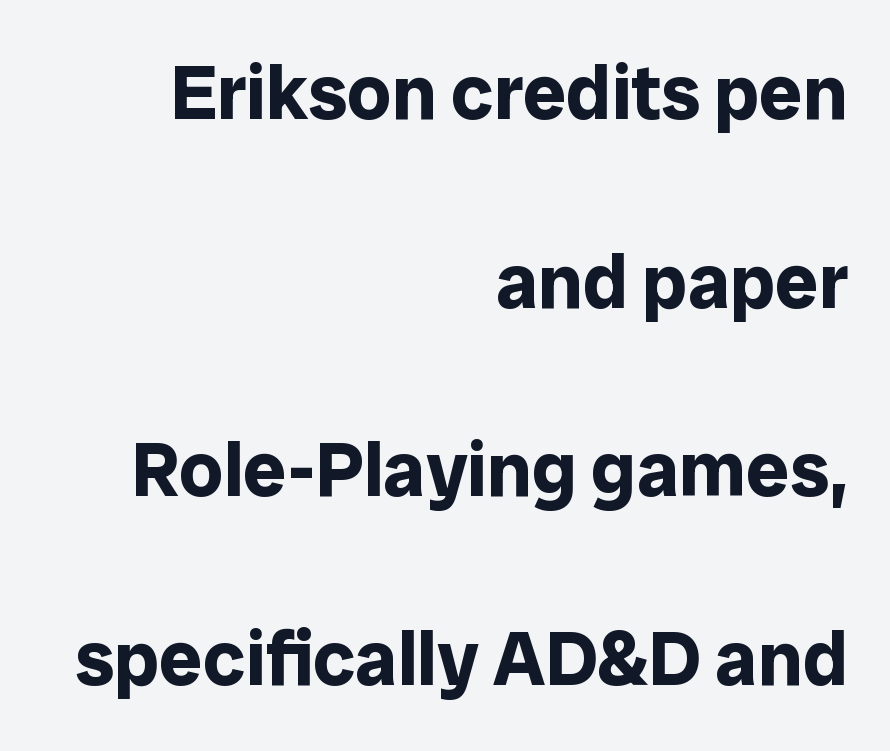
Q: Is the text bold? A: Yes.
Q: Is the text italic (slanted)? A: No, it is upright.
Q: Is the typeface a serif or a sans-serif typeface? A: Sans-serif.
Q: Is the text underlined? A: No.
Q: How is the paragraph aligned? A: Right-aligned.
Q: Is the spacing between letters normal or unusually wide? A: Normal.
Q: Is the spacing between lines tight, normal or loose? A: Loose.
Q: Width (condensed, normal, or wide)? A: Normal.
Q: Stroke contrast? A: Low.
Q: x-height? A: Medium.
Q: Monospaced? A: No.
